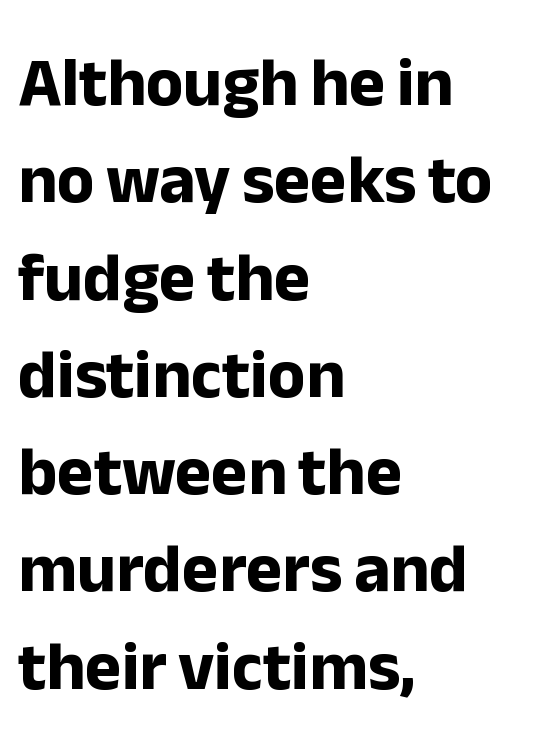
The image shows 69 px bold sans-serif type, upright; set left-aligned, normal line spacing (1.41x), normal letter spacing, not underlined; low stroke contrast and a medium x-height.
